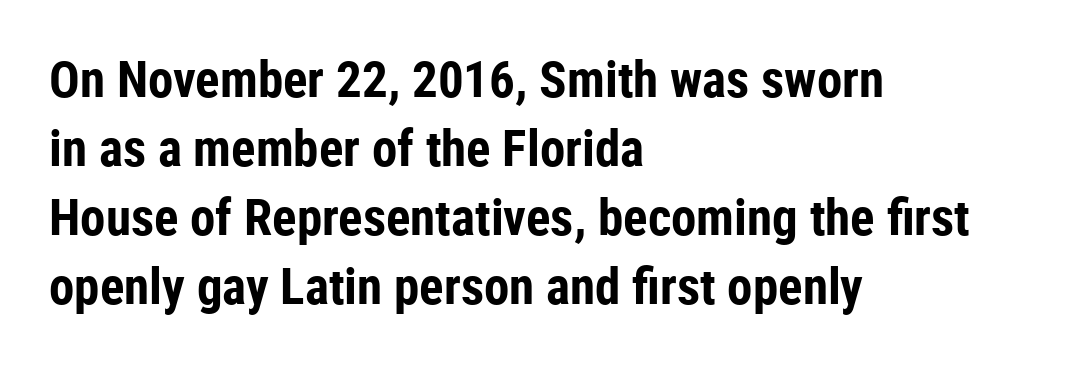
{"serif": "no", "italic": "no", "bold": "yes", "weight": "bold", "width": "condensed", "stroke_contrast": "low", "x_height": "medium", "monospaced": "no", "underline": "no", "align": "left", "line_spacing": "normal", "line_spacing_ratio": 1.35, "letter_spacing": "normal", "letter_spacing_em": 0.0, "glyph_px": 51}
